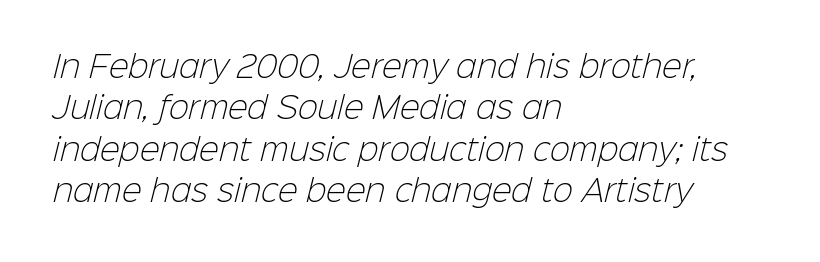
Character widths vary here, with narrow letters taking less room than wide ones. The passage shown stacks its lines at a standard gap. The space beneath each line is pristine and unruled. Stem width sits at or under what a default text font uses. The font family rendered here belongs to the sans-serif group.
